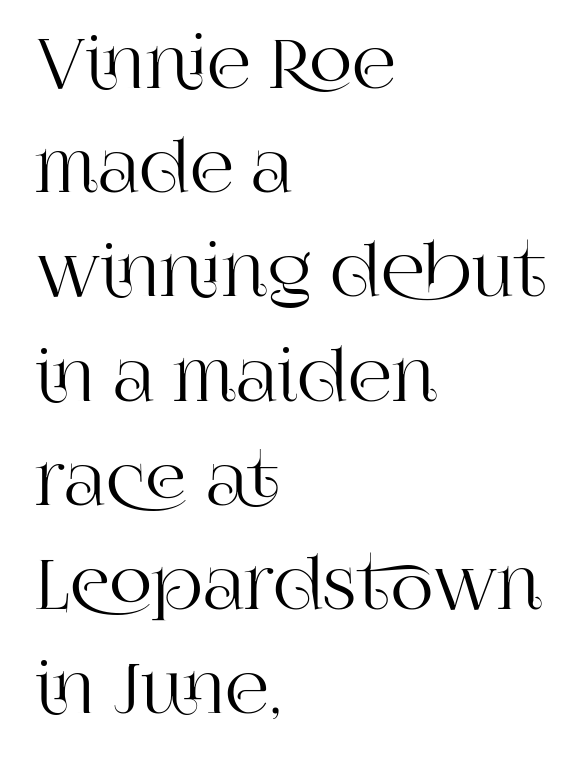
{"serif": "yes", "italic": "no", "width": "normal", "stroke_contrast": "high", "x_height": "large", "monospaced": "no", "underline": "no", "align": "left", "line_spacing": "normal", "line_spacing_ratio": 1.51, "letter_spacing": "normal", "letter_spacing_em": 0.0, "glyph_px": 69}
